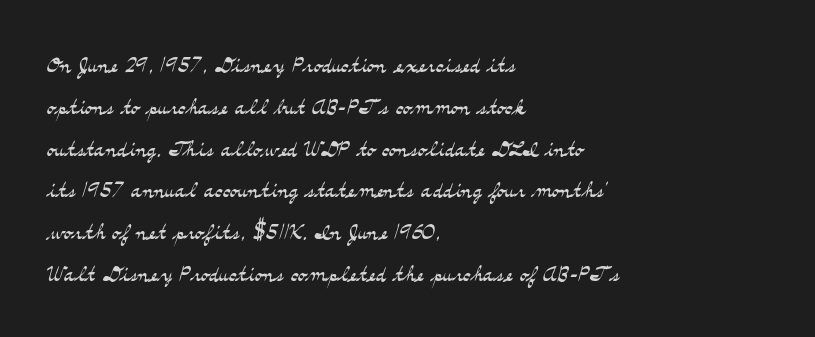
Q: Is the text bold? A: No.
Q: Is the text italic (slanted)? A: Yes.
Q: Is the typeface a serif or a sans-serif typeface? A: Serif.
Q: Is the text underlined? A: No.
Q: How is the paragraph aligned? A: Left-aligned.
Q: Is the spacing between letters normal or unusually wide? A: Normal.
Q: Is the spacing between lines tight, normal or loose? A: Normal.
Q: Width (condensed, normal, or wide)? A: Wide.
Q: Stroke contrast? A: Medium.
Q: x-height? A: Small.
Q: Monospaced? A: No.
